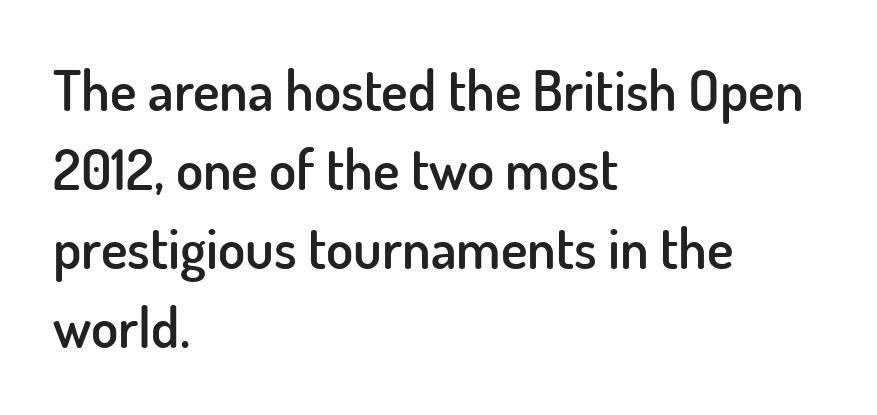
The specimen omits any rule beneath the text block's lines. What stands out about the letter spacing? Nothing — it is the standard amount. This is sans-serif lettering, the kind often seen on screens and signage. Spacing verdict: proportional, widths tailored to each character.
